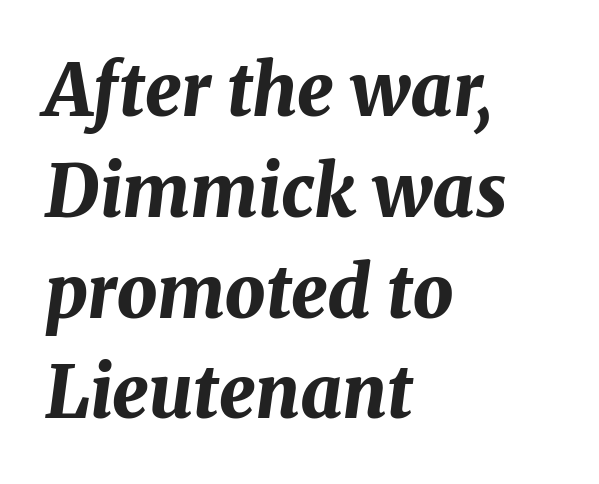
Q: Is the text bold? A: Yes.
Q: Is the text italic (slanted)? A: Yes, it leans right by about 8 degrees.
Q: Is the text underlined? A: No.
Q: How is the paragraph aligned? A: Left-aligned.
Q: Is the spacing between letters normal or unusually wide? A: Normal.
Q: Is the spacing between lines tight, normal or loose? A: Normal.
Q: Width (condensed, normal, or wide)? A: Normal.
Q: Stroke contrast? A: Medium.
Q: x-height? A: Medium.
Q: Monospaced? A: No.
